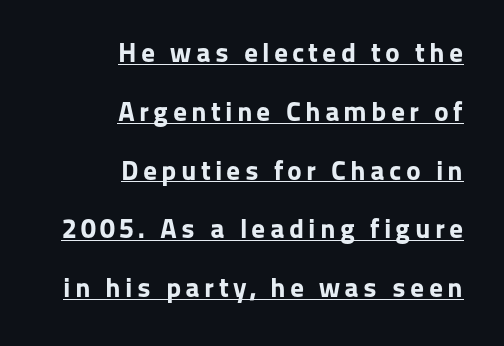
{"serif": "no", "italic": "no", "bold": "yes", "weight": "bold", "width": "normal", "stroke_contrast": "low", "x_height": "medium", "monospaced": "no", "underline": "yes", "align": "right", "line_spacing": "loose", "line_spacing_ratio": 2.1, "glyph_px": 28}
